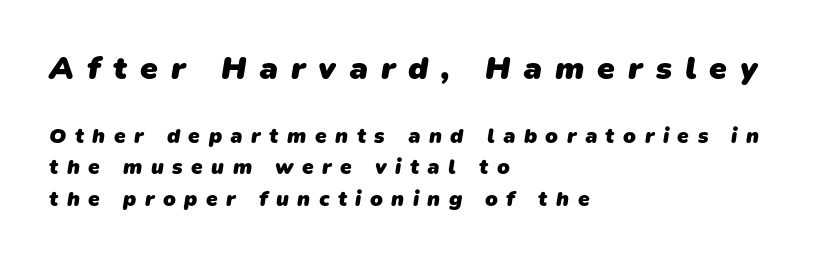
The image shows 32 px heavy sans-serif type; set left-aligned, normal line spacing (1.5x), unusually wide letter spacing (+0.4 em), not underlined; the first (top) block is 1.52x larger; low stroke contrast and a medium x-height.
